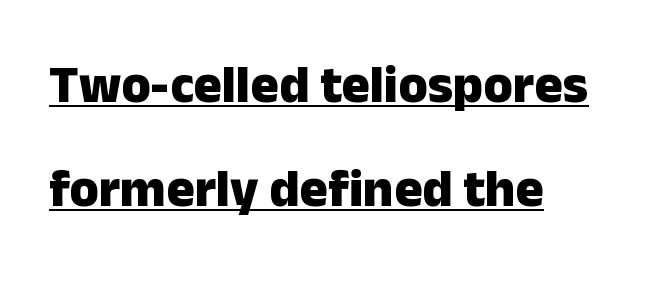
{"serif": "no", "italic": "no", "bold": "yes", "weight": "heavy", "width": "normal", "stroke_contrast": "low", "x_height": "medium", "monospaced": "no", "underline": "yes", "align": "left", "line_spacing": "loose", "line_spacing_ratio": 1.97, "letter_spacing": "normal", "letter_spacing_em": 0.0, "glyph_px": 53}
